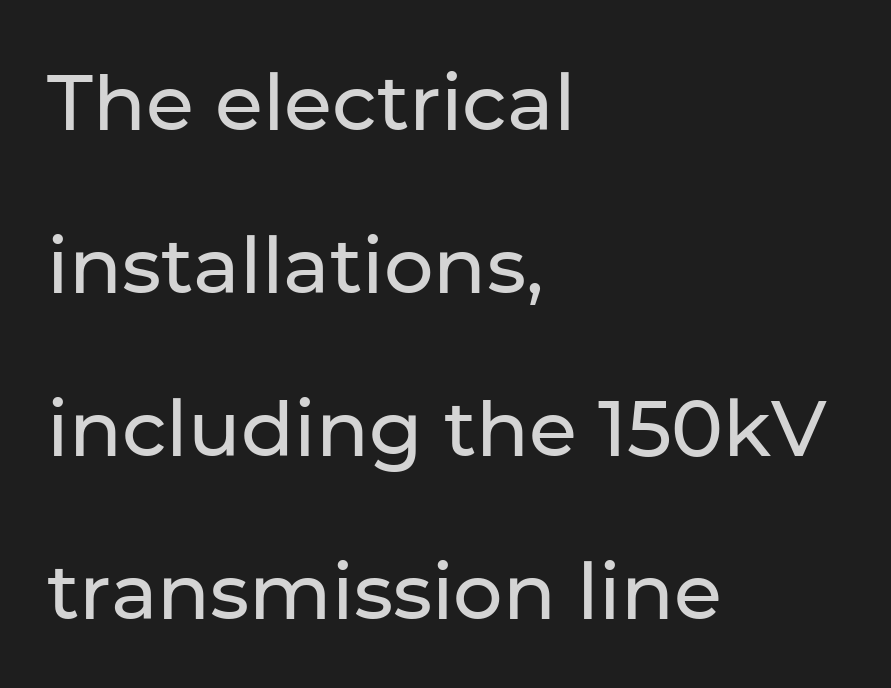
You could call the tracking neutral — neither tight nor loose. The passage is arranged the way most books set body copy — flush left. Descender tails drop into unmarked territory. Examine the stroke ends and you'll find no serifs. Is this a fixed-width face? No — the glyphs have proportional, varying widths.
